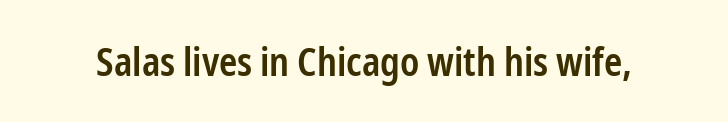
Q: Is the text bold? A: Semi-bold.
Q: Is the text italic (slanted)? A: No, it is upright.
Q: Is the typeface a serif or a sans-serif typeface? A: Sans-serif.
Q: Is the text underlined? A: No.
Q: Is the spacing between letters normal or unusually wide? A: Normal.
Q: Width (condensed, normal, or wide)? A: Condensed.
Q: Stroke contrast? A: Low.
Q: x-height? A: Medium.
Q: Monospaced? A: No.
